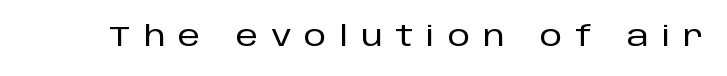
Q: Is the text italic (slanted)? A: No, it is upright.
Q: Is the typeface a serif or a sans-serif typeface? A: Sans-serif.
Q: Is the text underlined? A: No.
Q: Is the spacing between letters normal or unusually wide? A: Unusually wide.
Q: Width (condensed, normal, or wide)? A: Normal.
Q: Stroke contrast? A: Low.
Q: x-height? A: Large.
Q: Monospaced? A: No.
